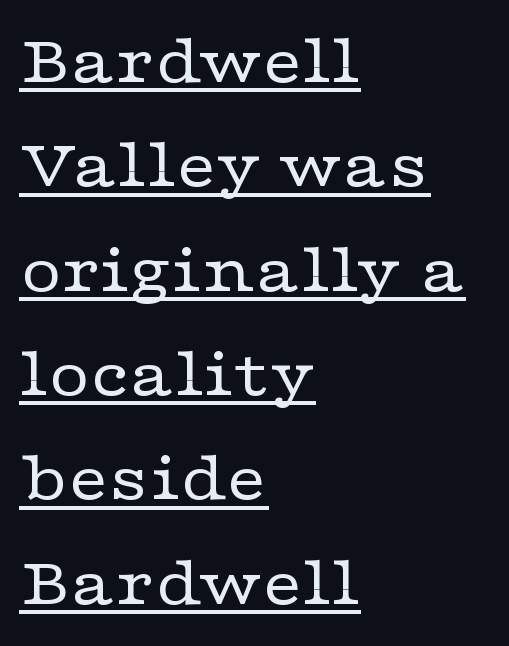
This sample uses plain, unmodified letter spacing. Ordinary non-slanted type is in use. Weight class: somewhere from thin through regular. This sample carries an underscore along the baseline area. The face used here is proportionally spaced, like ordinary book or web type.
